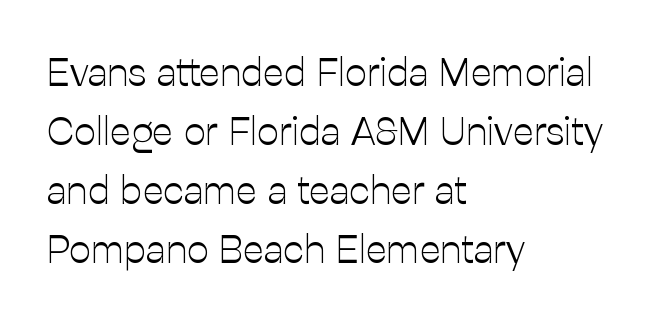
Does the copy run flush right? No — it runs flush left. Each row of text sits above clean, open space. Stems here are at most as thick as an everyday book face. Words appear dense and cohesive because spacing is normal.
